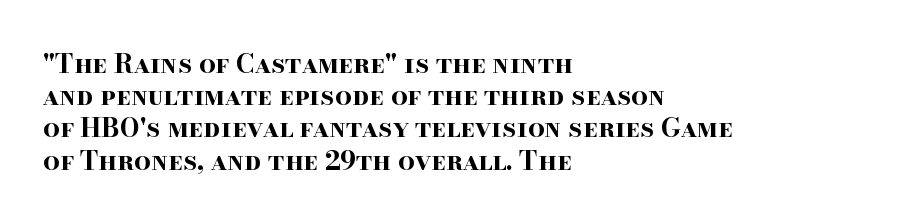
{"italic": "no", "bold": "yes", "underline": "no", "align": "left", "line_spacing_ratio": 1.24, "letter_spacing": "normal", "letter_spacing_em": 0.0, "glyph_px": 26}
